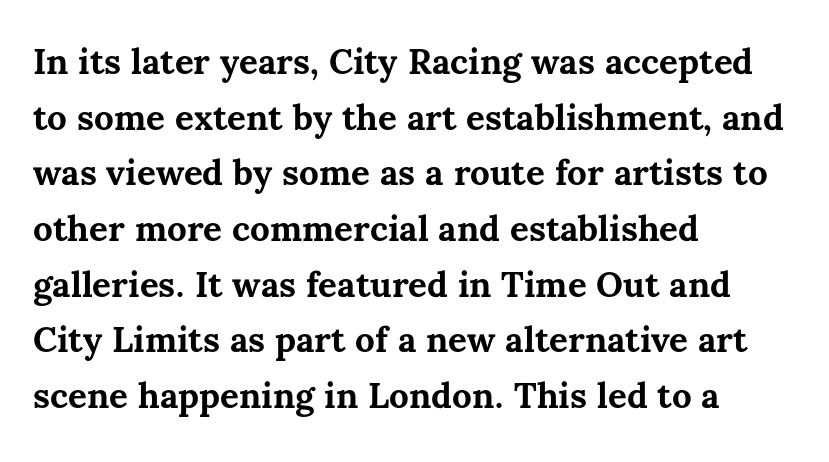
The image shows 35 px bold type, upright; set left-aligned, normal line spacing (1.59x), normal letter spacing, not underlined; medium stroke contrast and a medium x-height.
